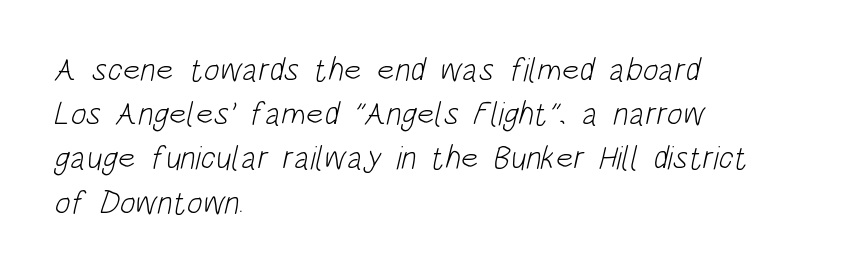
Q: Is the text bold? A: No.
Q: Is the typeface a serif or a sans-serif typeface? A: Sans-serif.
Q: Is the text underlined? A: No.
Q: How is the paragraph aligned? A: Left-aligned.
Q: Is the spacing between letters normal or unusually wide? A: Normal.
Q: Is the spacing between lines tight, normal or loose? A: Normal.
Q: Width (condensed, normal, or wide)? A: Condensed.
Q: Stroke contrast? A: Low.
Q: x-height? A: Large.
Q: Monospaced? A: No.
